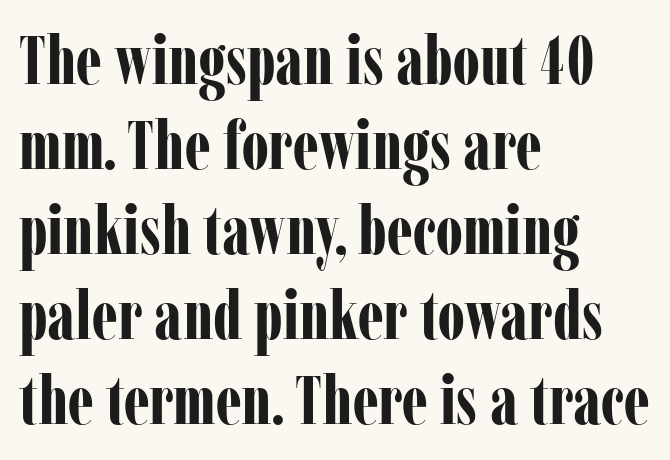
Notice how descenders clear the ascenders below comfortably — that's standard leading. Line starts are locked; line ends wander. This rendering features lettering with no underline. Strokes here are thick enough to call this a true bold.
